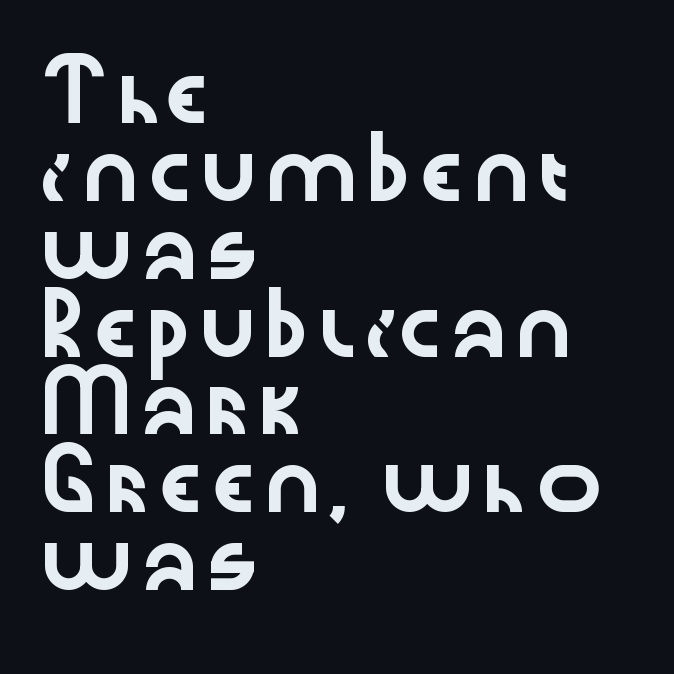
The image shows 56 px wide sans-serif type, upright; set left-aligned, normal line spacing (1.39x), normal letter spacing, not underlined; low stroke contrast and a medium x-height.
